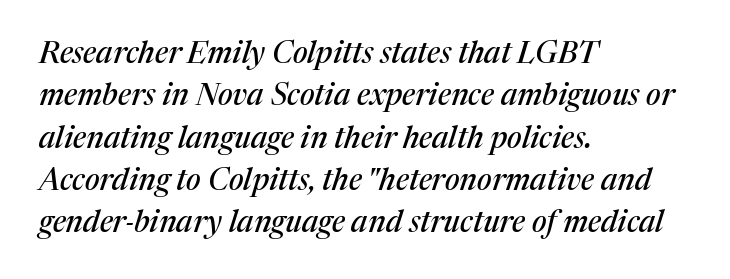
{"serif": "yes", "italic": "yes", "lean": "right", "slant_degrees": 17, "width": "normal", "stroke_contrast": "medium", "x_height": "medium", "monospaced": "no", "underline": "no", "align": "left", "line_spacing": "normal", "line_spacing_ratio": 1.41, "letter_spacing": "normal", "letter_spacing_em": 0.0, "glyph_px": 30}
